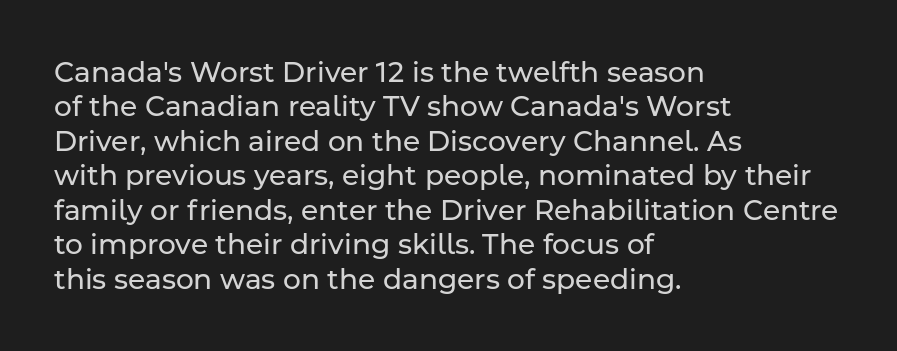
The image shows 28 px regular-weight sans-serif type, upright; set left-aligned, line spacing 1.23x, normal letter spacing, not underlined; low stroke contrast and a medium x-height.
